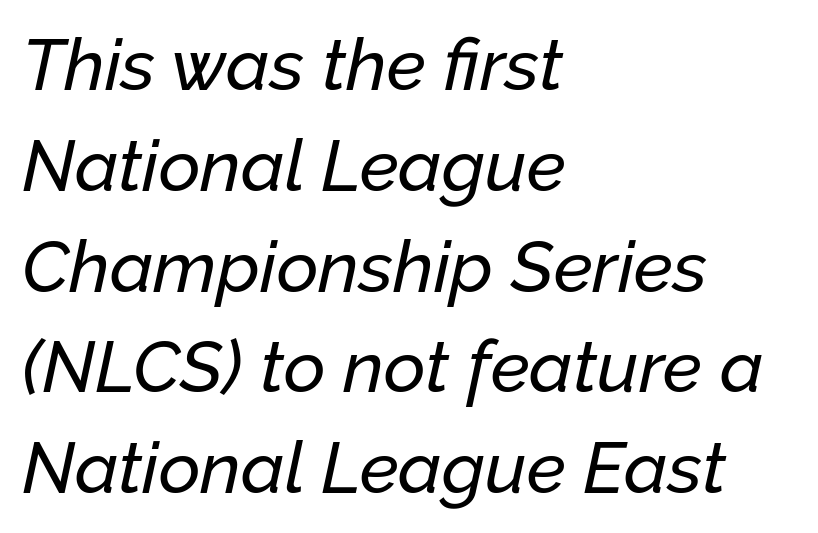
Q: Is the text italic (slanted)? A: Yes, it leans right by about 12 degrees.
Q: Is the text underlined? A: No.
Q: How is the paragraph aligned? A: Left-aligned.
Q: Is the spacing between letters normal or unusually wide? A: Normal.
Q: Is the spacing between lines tight, normal or loose? A: Normal.
Q: Width (condensed, normal, or wide)? A: Normal.
Q: Stroke contrast? A: Low.
Q: x-height? A: Medium.
Q: Monospaced? A: No.
